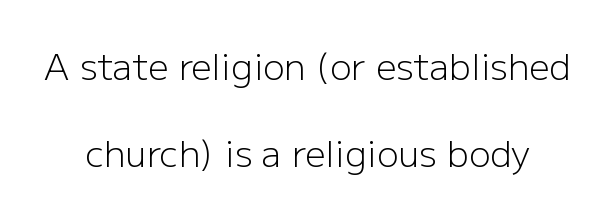
The image shows 36 px light sans-serif type, upright; set loose line spacing (2.43x), normal letter spacing, not underlined; low stroke contrast and a medium x-height.
